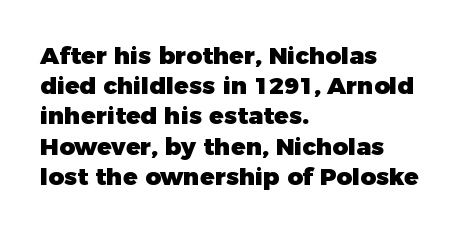
The image shows 24 px bold type, upright; set left-aligned, normal line spacing (1.26x), normal letter spacing, not underlined.
